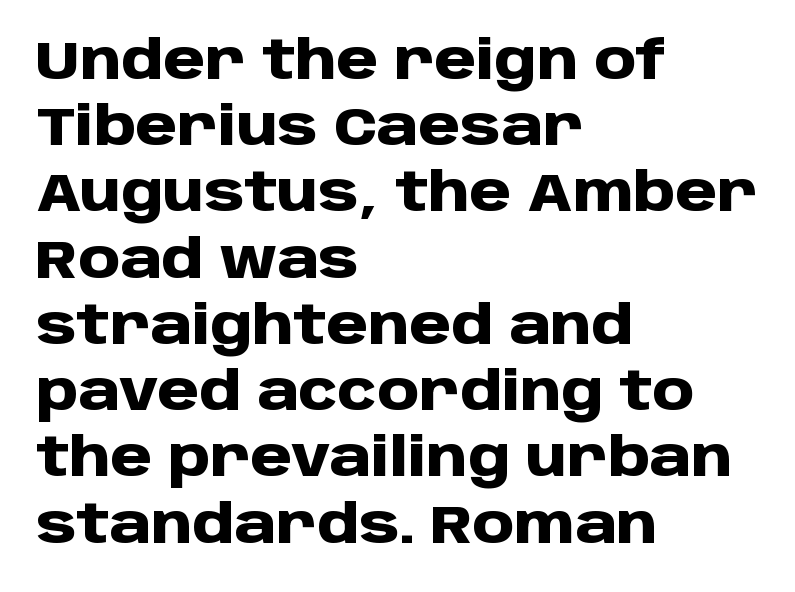
Q: Is the text bold? A: Yes.
Q: Is the text italic (slanted)? A: No, it is upright.
Q: Is the typeface a serif or a sans-serif typeface? A: Sans-serif.
Q: Is the text underlined? A: No.
Q: How is the paragraph aligned? A: Left-aligned.
Q: Is the spacing between letters normal or unusually wide? A: Normal.
Q: Is the spacing between lines tight, normal or loose? A: Normal.
Q: Width (condensed, normal, or wide)? A: Normal.
Q: Stroke contrast? A: Low.
Q: x-height? A: Large.
Q: Monospaced? A: No.
